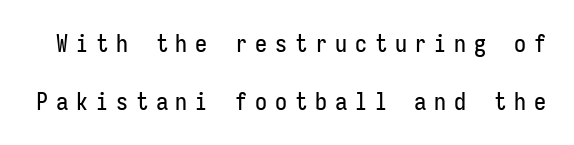
Q: Is the text italic (slanted)? A: No, it is upright.
Q: Is the text underlined? A: No.
Q: Is the spacing between letters normal or unusually wide? A: Unusually wide.
Q: Is the spacing between lines tight, normal or loose? A: Loose.
